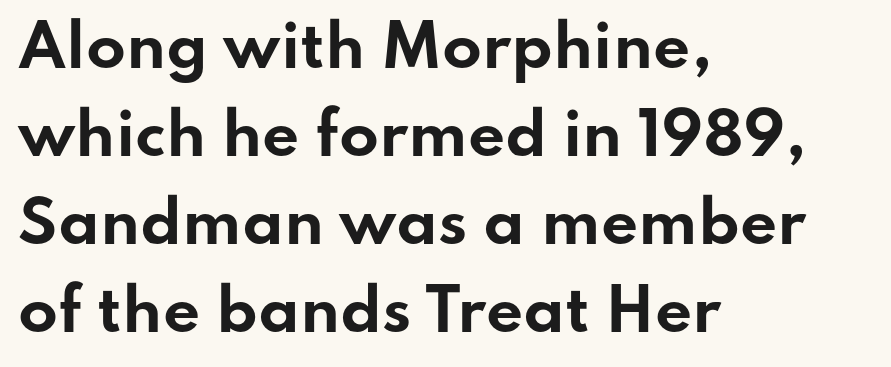
{"serif": "no", "italic": "no", "bold": "yes", "weight": "bold", "width": "wide", "stroke_contrast": "low", "x_height": "small", "monospaced": "no", "underline": "no", "align": "left", "line_spacing": "normal", "line_spacing_ratio": 1.52, "letter_spacing": "normal", "letter_spacing_em": 0.0, "glyph_px": 58}
